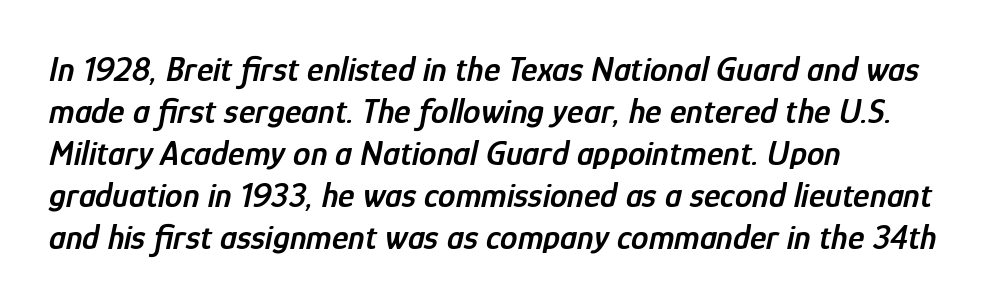
Q: Is the text bold? A: Semi-bold.
Q: Is the text italic (slanted)? A: Yes, it leans right by about 12 degrees.
Q: Is the text underlined? A: No.
Q: How is the paragraph aligned? A: Left-aligned.
Q: Is the spacing between letters normal or unusually wide? A: Normal.
Q: Width (condensed, normal, or wide)? A: Condensed.
Q: Stroke contrast? A: Low.
Q: x-height? A: Medium.
Q: Monospaced? A: No.
